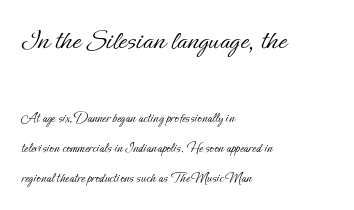
The image shows 30 px light type; set left-aligned, loose line spacing (2.14x), normal letter spacing, not underlined; the first (top) block is 2.14x larger; low stroke contrast and a small x-height.
